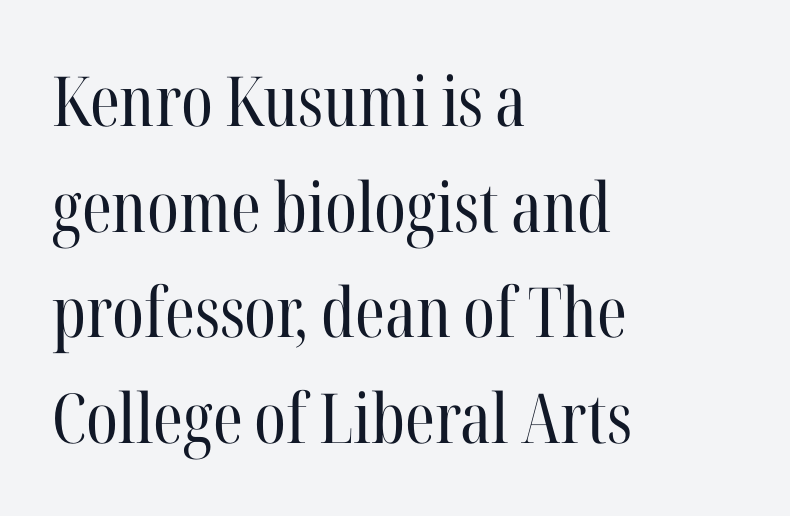
{"serif": "yes", "italic": "no", "bold": "no", "weight": "regular", "width": "condensed", "stroke_contrast": "high", "x_height": "medium", "monospaced": "no", "underline": "no", "align": "left", "line_spacing": "normal", "line_spacing_ratio": 1.53, "letter_spacing": "normal", "letter_spacing_em": 0.0, "glyph_px": 69}
